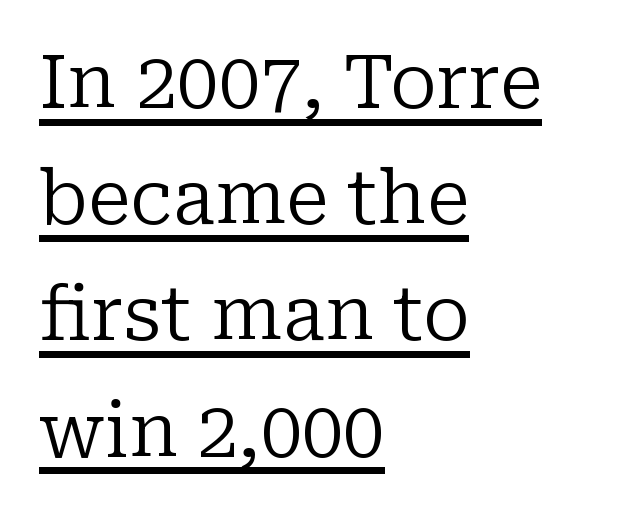
Every stem runs plumb, perpendicular to the baseline. Horizontal bands of white between lines are of average thickness. Nothing heavy about these letters — not bold at all. What kind of face is this? One with serifs.
